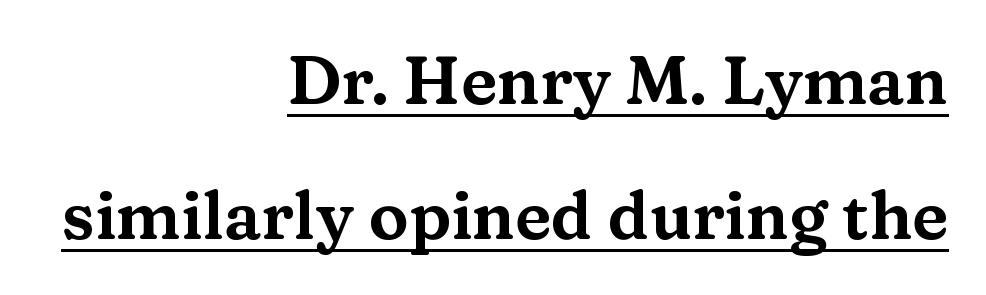
Q: Is the text italic (slanted)? A: No, it is upright.
Q: Is the typeface a serif or a sans-serif typeface? A: Serif.
Q: Is the text underlined? A: Yes.
Q: How is the paragraph aligned? A: Right-aligned.
Q: Is the spacing between letters normal or unusually wide? A: Normal.
Q: Is the spacing between lines tight, normal or loose? A: Loose.
Q: Width (condensed, normal, or wide)? A: Wide.
Q: Stroke contrast? A: Medium.
Q: x-height? A: Medium.
Q: Monospaced? A: No.
